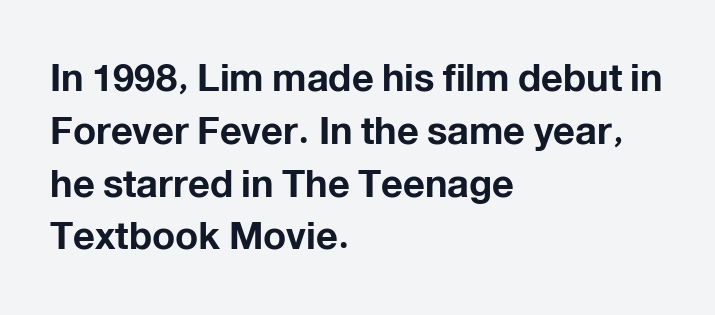
Does the lettering tilt? It doesn't — this is upright. How are the letters spaced? Ordinarily, with no added tracking. The space beneath each line is pristine and unruled. One-word summary of the alignment: left.
